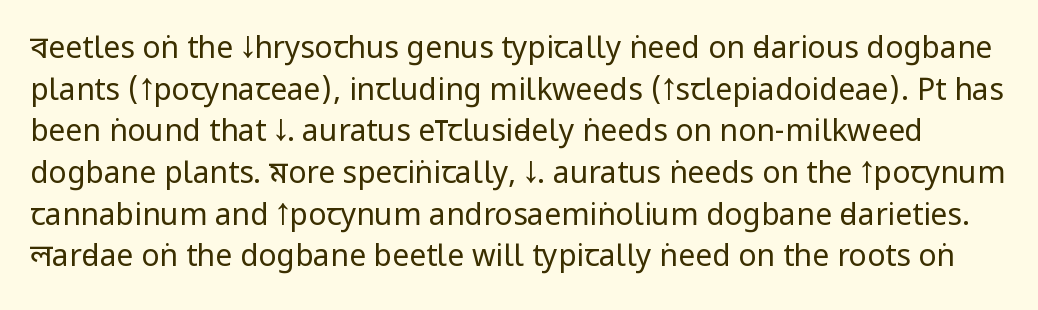
The image shows 30 px regular-weight, condensed sans-serif type, upright; set normal line spacing (1.39x), normal letter spacing, not underlined; low stroke contrast and a large x-height.
